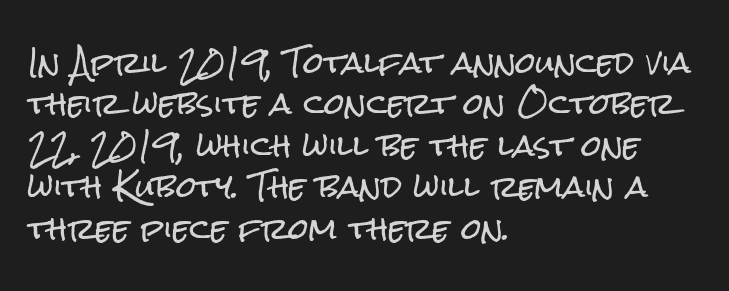
The image shows 29 px condensed sans-serif type, upright; set left-aligned, normal line spacing (1.43x), normal letter spacing, not underlined; low stroke contrast and a medium x-height.
